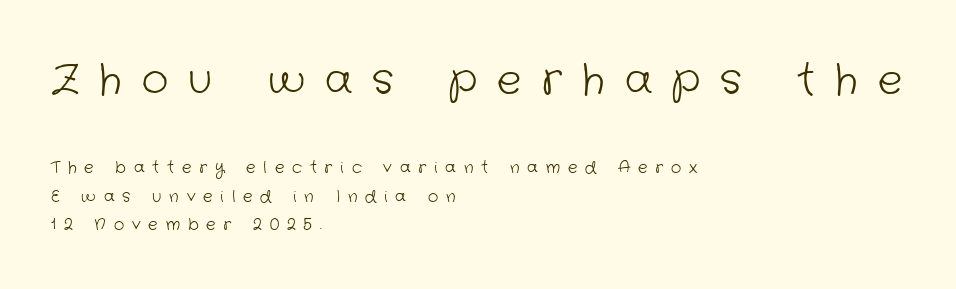
The image shows 41 px light sans-serif type; set left-aligned, line spacing 1.77x, unusually wide letter spacing (+0.49 em), not underlined; the first (top) block is 2.56x larger; low stroke contrast and a medium x-height.
